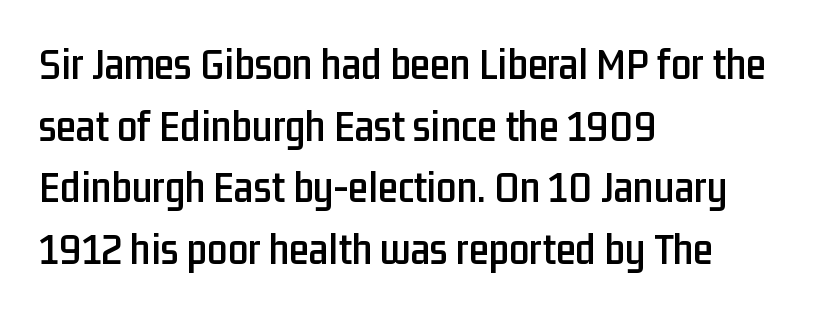
{"serif": "no", "italic": "no", "width": "condensed", "stroke_contrast": "low", "x_height": "medium", "monospaced": "no", "underline": "no", "align": "left", "line_spacing": "normal", "line_spacing_ratio": 1.37, "letter_spacing": "normal", "letter_spacing_em": 0.0, "glyph_px": 45}
